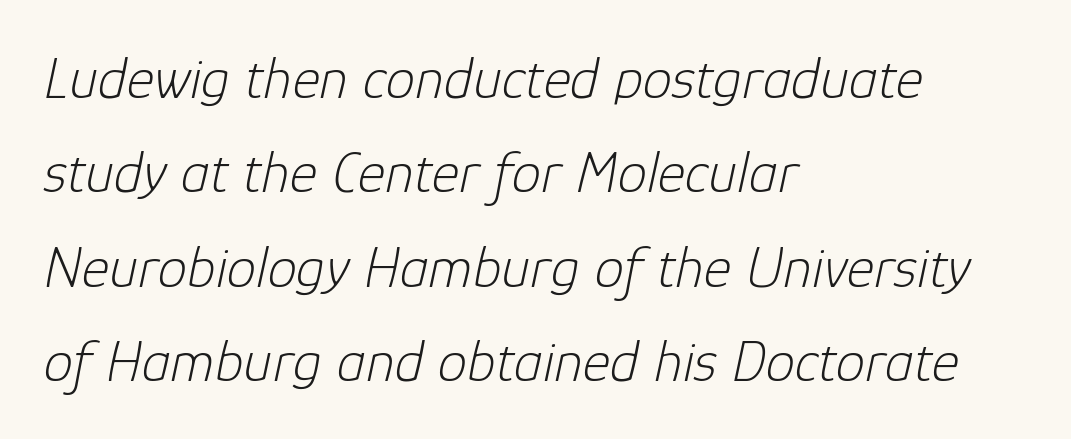
Q: Is the text bold? A: No.
Q: Is the text italic (slanted)? A: Yes, it leans right by about 12 degrees.
Q: Is the text underlined? A: No.
Q: How is the paragraph aligned? A: Left-aligned.
Q: Is the spacing between letters normal or unusually wide? A: Normal.
Q: Is the spacing between lines tight, normal or loose? A: Normal.
Q: Width (condensed, normal, or wide)? A: Normal.
Q: Stroke contrast? A: Low.
Q: x-height? A: Medium.
Q: Monospaced? A: No.
